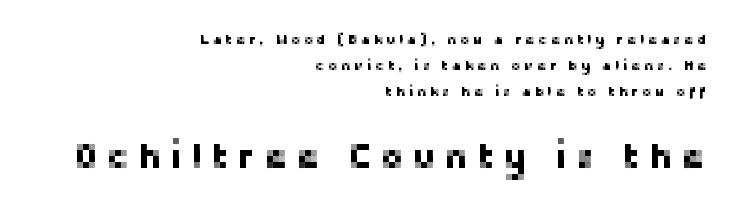
{"serif": "no", "italic": "no", "width": "normal", "stroke_contrast": "low", "x_height": "medium", "monospaced": "no", "underline": "no", "align": "right", "line_spacing_ratio": 1.85, "letter_spacing": "wide", "letter_spacing_em": 0.25, "larger_block": "second", "size_ratio": 2.5, "glyph_px": 35}
